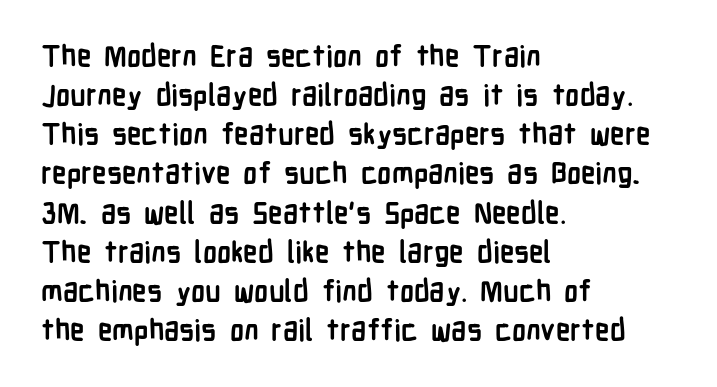
Is there any slant? The stems are plumb. Tracking here is standard; glyphs follow each other at the usual distance. The space beneath each line is pristine and unruled. This rendering uses left alignment, leaving the right contour irregular.
